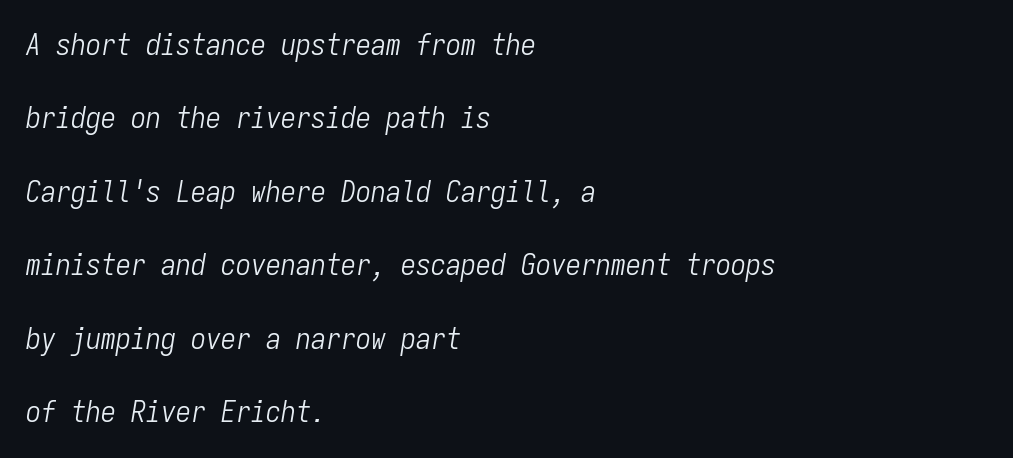
Q: Is the text bold? A: No.
Q: Is the text italic (slanted)? A: Yes, it leans right by about 9 degrees.
Q: Is the text underlined? A: No.
Q: How is the paragraph aligned? A: Left-aligned.
Q: Is the spacing between letters normal or unusually wide? A: Normal.
Q: Is the spacing between lines tight, normal or loose? A: Loose.
Q: Width (condensed, normal, or wide)? A: Condensed.
Q: Stroke contrast? A: Low.
Q: x-height? A: Medium.
Q: Monospaced? A: Yes.
